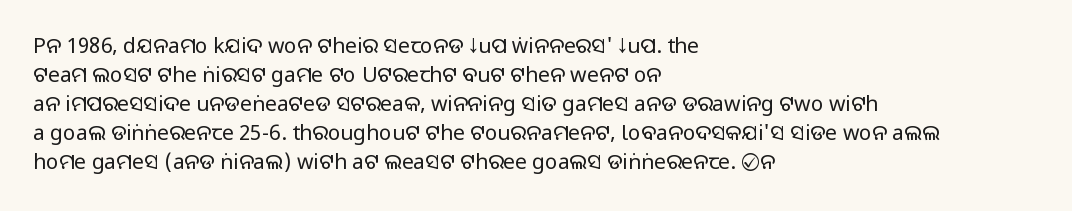
Letters rest on an invisible, unmarked baseline. Heaviness? Minimal to ordinary, like unemphasized prose. The rendering anchors every line to the left-hand side. The line-height multiplier appears to be the usual default.
